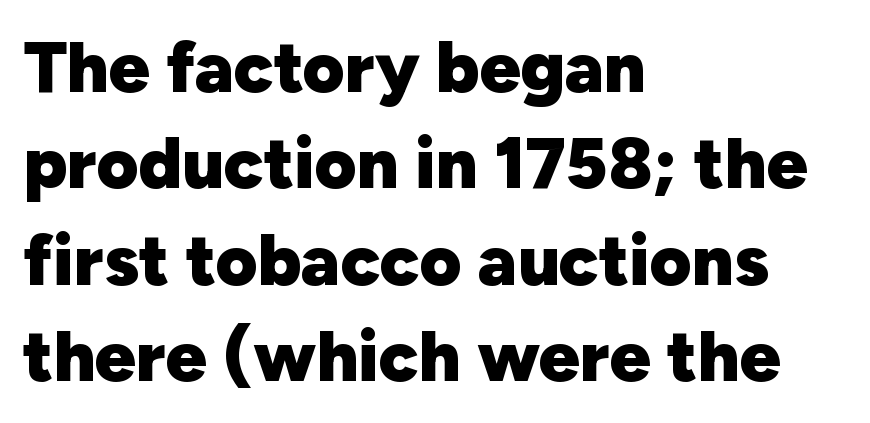
{"serif": "no", "italic": "no", "bold": "yes", "weight": "heavy", "width": "normal", "stroke_contrast": "low", "x_height": "medium", "monospaced": "no", "underline": "no", "align": "left", "line_spacing": "normal", "line_spacing_ratio": 1.34, "letter_spacing": "normal", "letter_spacing_em": 0.0, "glyph_px": 72}
